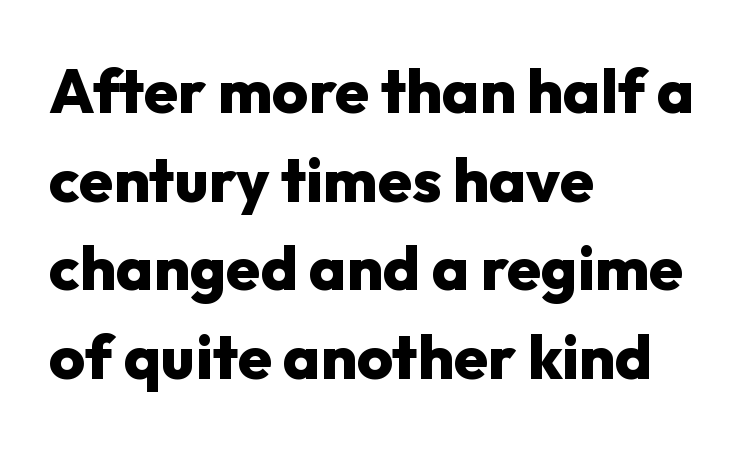
Q: Is the text bold? A: Yes.
Q: Is the text italic (slanted)? A: No, it is upright.
Q: Is the typeface a serif or a sans-serif typeface? A: Sans-serif.
Q: Is the text underlined? A: No.
Q: How is the paragraph aligned? A: Left-aligned.
Q: Is the spacing between letters normal or unusually wide? A: Normal.
Q: Is the spacing between lines tight, normal or loose? A: Normal.
Q: Width (condensed, normal, or wide)? A: Normal.
Q: Stroke contrast? A: Low.
Q: x-height? A: Medium.
Q: Monospaced? A: No.
